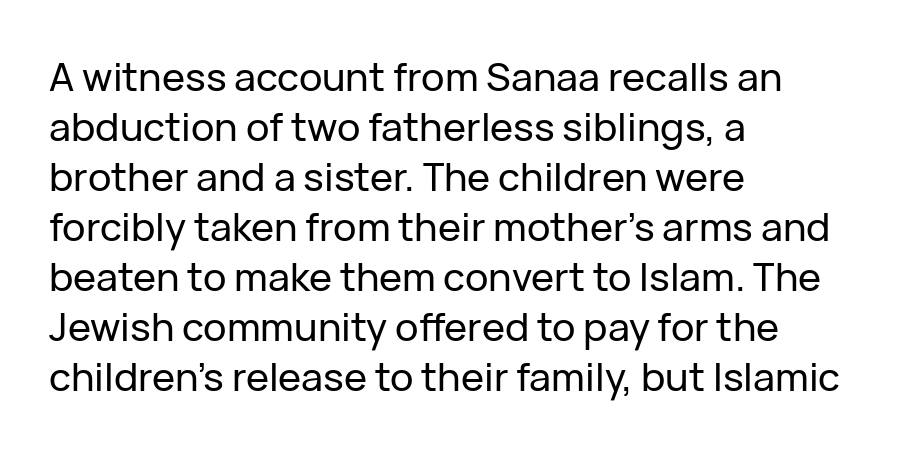
I'd call this a sans setting — the letters go barefoot. Students, note that the glyphs here touch the page at normal intervals. The block of text has a typical density, with ordinary space between rows. Do the letters lean? They stand straight. A student would call this left alignment; a typographer would say flush left, rag right.
